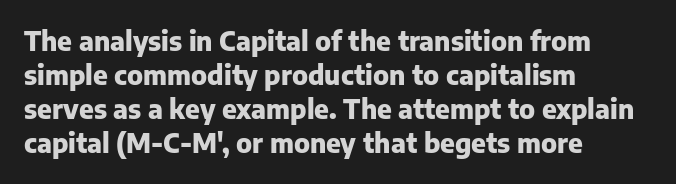
Q: Is the text bold? A: Yes.
Q: Is the text italic (slanted)? A: No, it is upright.
Q: Is the text underlined? A: No.
Q: How is the paragraph aligned? A: Left-aligned.
Q: Is the spacing between letters normal or unusually wide? A: Normal.
Q: Is the spacing between lines tight, normal or loose? A: Normal.
